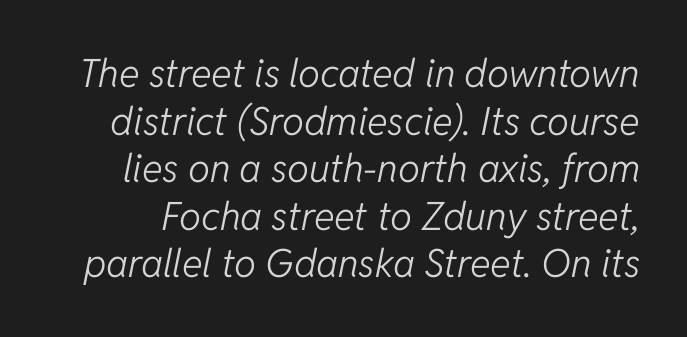
Q: Is the text bold? A: No.
Q: Is the text italic (slanted)? A: Yes, it leans right by about 11 degrees.
Q: Is the text underlined? A: No.
Q: Is the spacing between letters normal or unusually wide? A: Normal.
Q: Width (condensed, normal, or wide)? A: Normal.
Q: Stroke contrast? A: Low.
Q: x-height? A: Medium.
Q: Monospaced? A: No.
